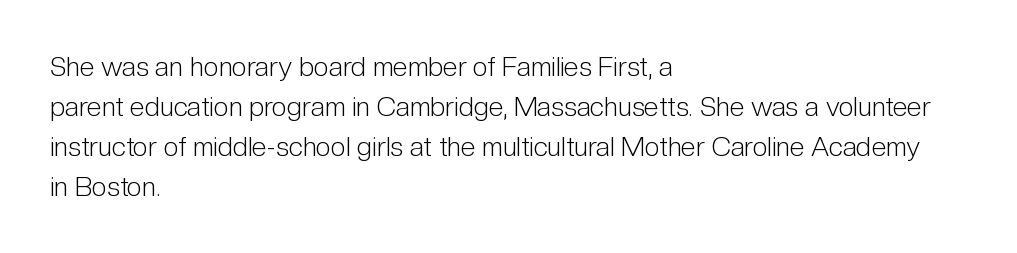
{"italic": "no", "bold": "no", "underline": "no", "align": "left", "line_spacing": "normal", "line_spacing_ratio": 1.48, "letter_spacing": "normal", "letter_spacing_em": 0.0, "glyph_px": 27}
